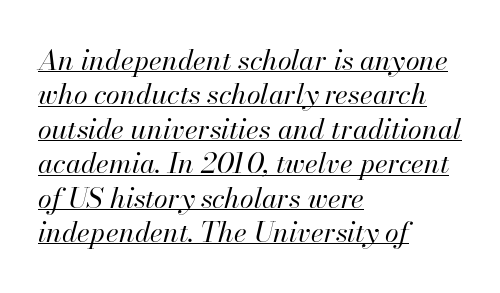
The image shows 28 px regular-weight type, italic (leaning right); set left-aligned, line spacing 1.23x, normal letter spacing, underlined; high stroke contrast and a small x-height.
